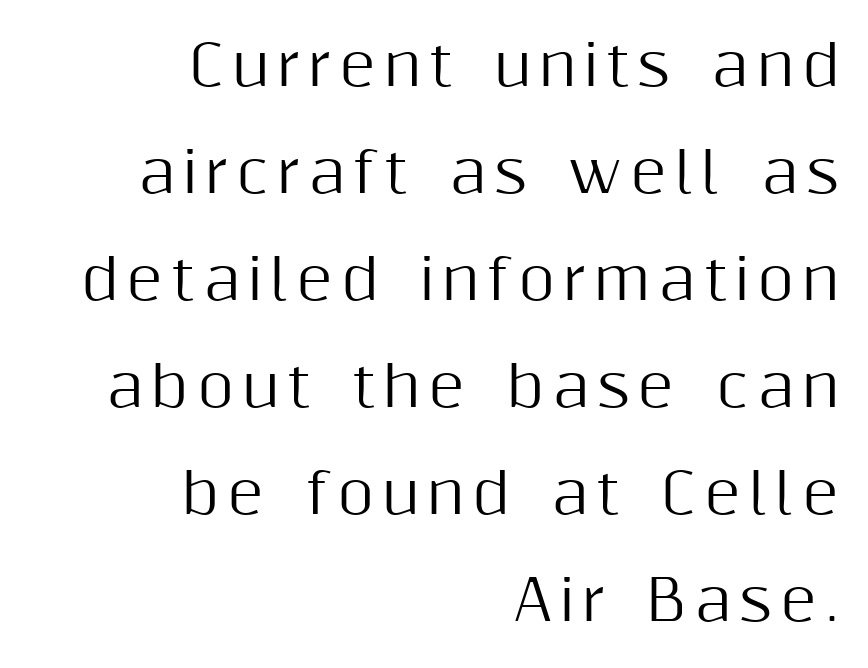
Q: Is the text italic (slanted)? A: No, it is upright.
Q: Is the typeface a serif or a sans-serif typeface? A: Sans-serif.
Q: Is the text underlined? A: No.
Q: How is the paragraph aligned? A: Right-aligned.
Q: Is the spacing between lines tight, normal or loose? A: Loose.
Q: Width (condensed, normal, or wide)? A: Normal.
Q: Stroke contrast? A: Medium.
Q: x-height? A: Medium.
Q: Monospaced? A: No.
